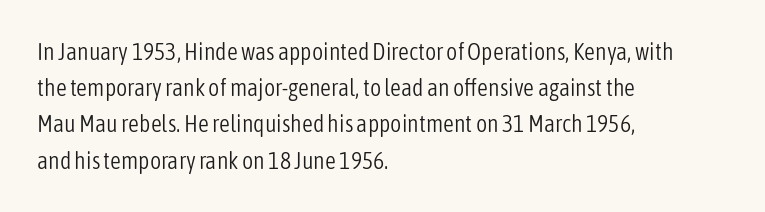
The image shows 24 px text type, upright; set left-aligned, normal line spacing (1.51x), normal letter spacing, not underlined.
